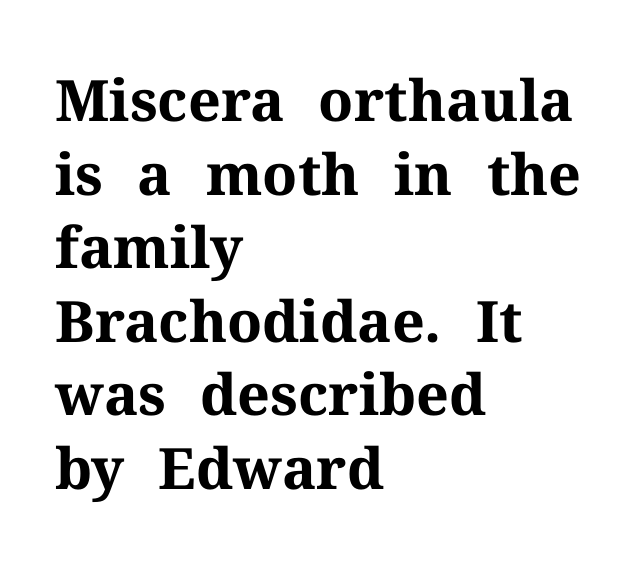
Leading matches the norm, producing a regular column. Between one letter and the next there's only the usual sliver of space. The text block is weighted toward the left margin, trailing off unevenly rightward. Every letter is thick-stroked: bold, no question. Posture: vertical. Does the type have serifs? Yes, each stem ends in a small foot.
